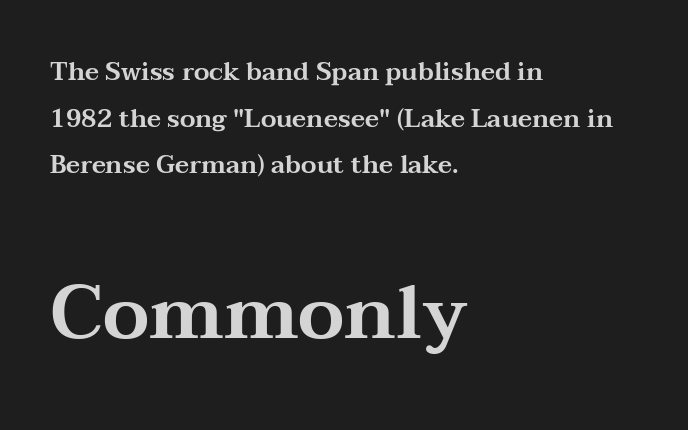
{"serif": "yes", "italic": "no", "width": "wide", "stroke_contrast": "medium", "x_height": "medium", "monospaced": "no", "underline": "no", "align": "left", "line_spacing_ratio": 1.87, "letter_spacing": "normal", "letter_spacing_em": 0.0, "larger_block": "second", "size_ratio": 3.0, "glyph_px": 75}
